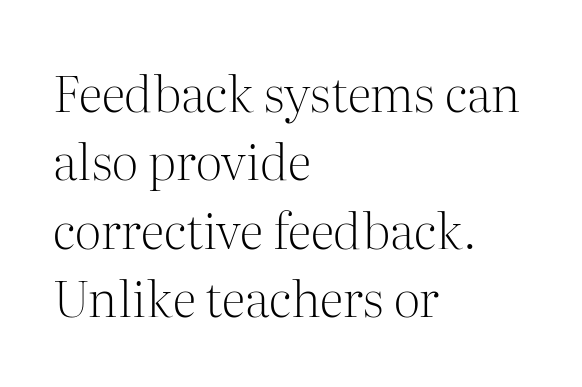
{"serif": "yes", "italic": "no", "bold": "no", "weight": "light", "width": "normal", "stroke_contrast": "medium", "x_height": "medium", "monospaced": "no", "underline": "no", "align": "left", "line_spacing": "normal", "line_spacing_ratio": 1.37, "letter_spacing": "normal", "letter_spacing_em": 0.0, "glyph_px": 50}
